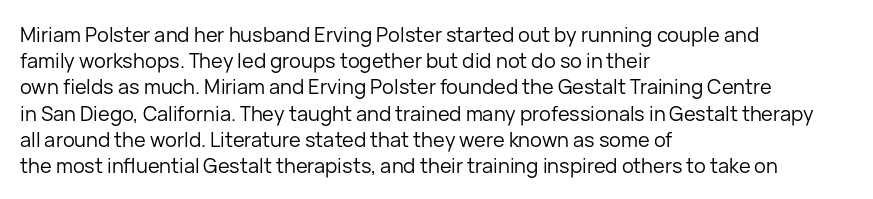
No chunkiness to these letters — they're not bold. Alignment: flush left. Do the letters lean? They stand straight. Horizontal bands of white between lines are of average thickness. Has an underline been added? It has not. Is the letter spacing exaggerated? No — it looks like the ordinary default.
